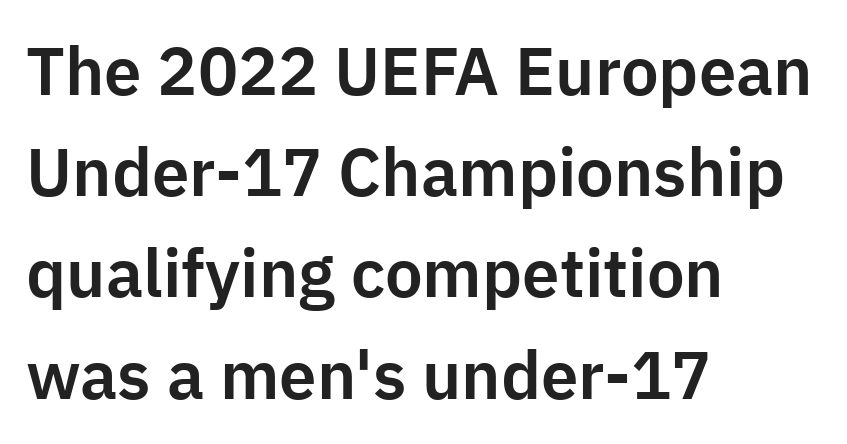
Normally led — the rows are evenly, conventionally spaced. A typesetter would label this face a sans. The strip under each line holds only bare page. Is this a fixed-width face? No — the glyphs have proportional, varying widths. Ascenders rise straight up at ninety degrees. Typeset ragged right — the left edge is the straight one.
